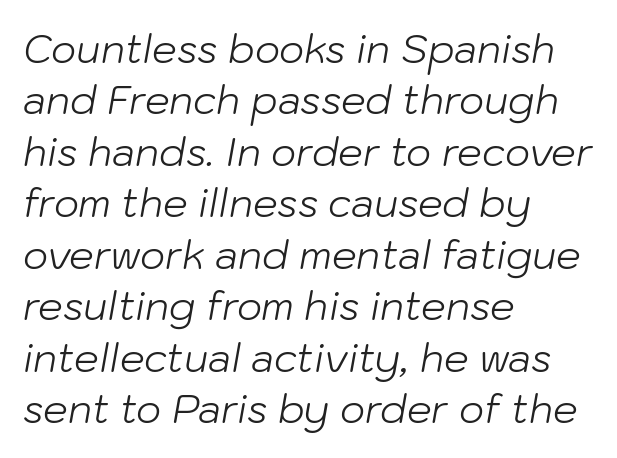
{"italic": "yes", "lean": "right", "slant_degrees": 10, "bold": "no", "weight": "light", "width": "normal", "stroke_contrast": "low", "x_height": "medium", "monospaced": "no", "underline": "no", "align": "left", "line_spacing": "normal", "line_spacing_ratio": 1.32, "letter_spacing": "normal", "letter_spacing_em": 0.0, "glyph_px": 39}
